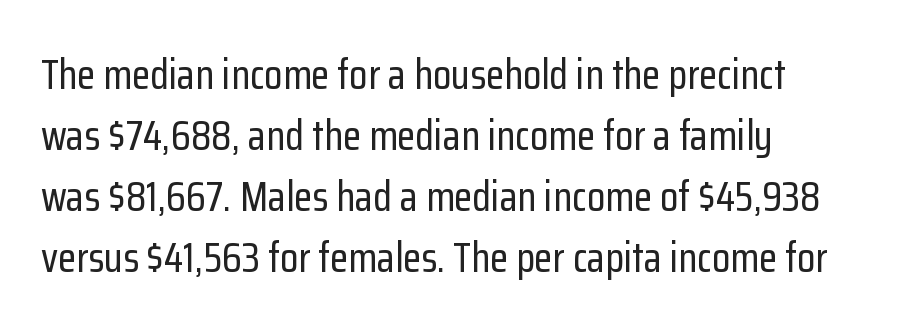
The zone under the glyphs is completely vacant. I'd call this a sans setting — the letters go barefoot. There is no visible air inserted between adjacent glyphs. Do the characters align in a grid? No, the font is proportional. Italic: no, the glyphs are upright roman.
